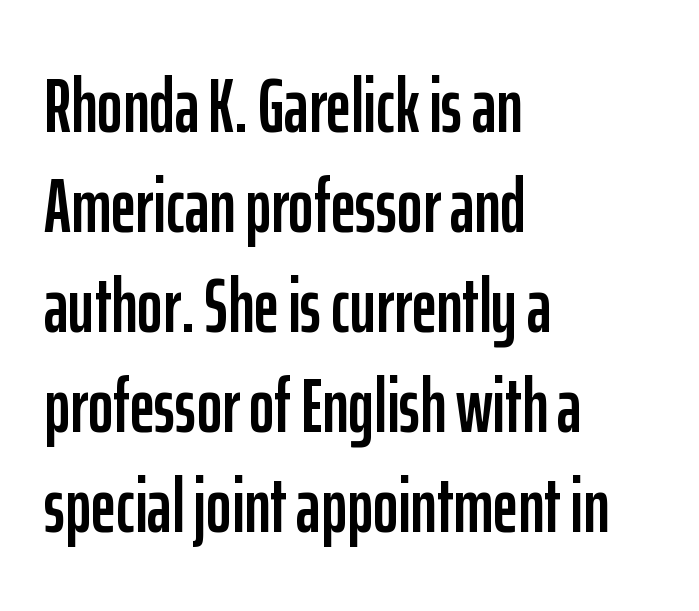
{"serif": "no", "italic": "no", "width": "condensed", "stroke_contrast": "low", "x_height": "medium", "monospaced": "no", "underline": "no", "align": "left", "line_spacing": "normal", "line_spacing_ratio": 1.3, "letter_spacing": "normal", "letter_spacing_em": 0.0, "glyph_px": 77}
